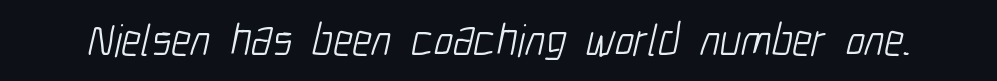
Q: Is the text bold? A: No.
Q: Is the typeface a serif or a sans-serif typeface? A: Sans-serif.
Q: Is the text underlined? A: No.
Q: Is the spacing between letters normal or unusually wide? A: Normal.
Q: Width (condensed, normal, or wide)? A: Condensed.
Q: Stroke contrast? A: Low.
Q: x-height? A: Medium.
Q: Monospaced? A: No.
